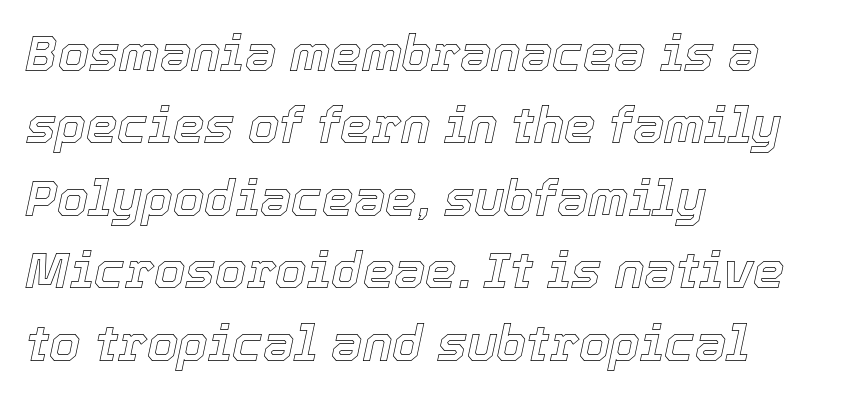
{"italic": "yes", "lean": "right", "slant_degrees": 12, "width": "normal", "x_height": "medium", "monospaced": "no", "underline": "no", "align": "left", "line_spacing": "normal", "line_spacing_ratio": 1.45, "letter_spacing": "normal", "letter_spacing_em": 0.0, "glyph_px": 50}
